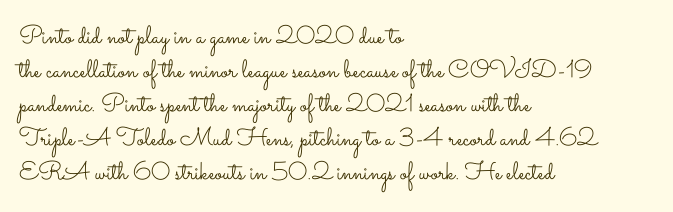
Q: Is the text bold? A: No.
Q: Is the text italic (slanted)? A: Yes.
Q: Is the text underlined? A: No.
Q: How is the paragraph aligned? A: Left-aligned.
Q: Is the spacing between letters normal or unusually wide? A: Normal.
Q: Is the spacing between lines tight, normal or loose? A: Normal.
